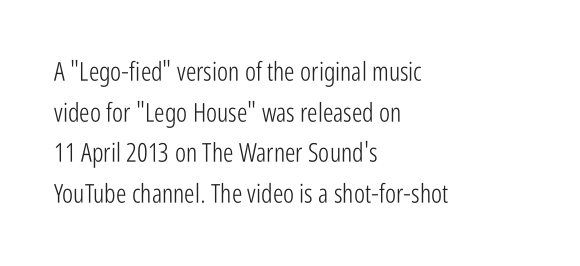
The image shows 26 px text type, upright; set left-aligned, normal line spacing (1.56x), normal letter spacing, not underlined.
